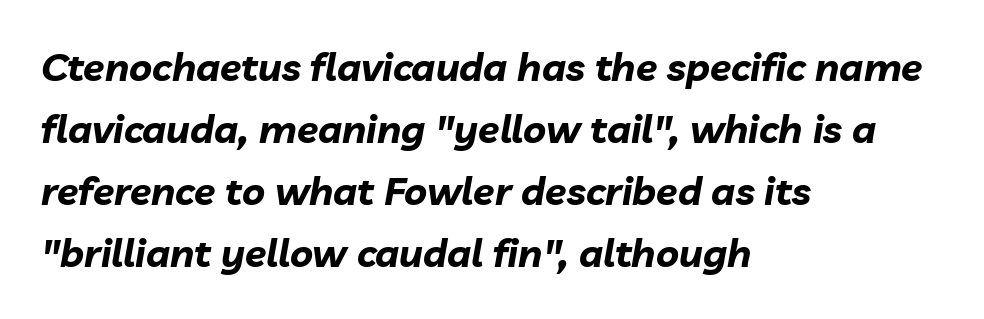
The image shows 39 px bold type, italic (leaning right); set left-aligned, normal line spacing (1.59x), normal letter spacing, not underlined; low stroke contrast and a medium x-height.
